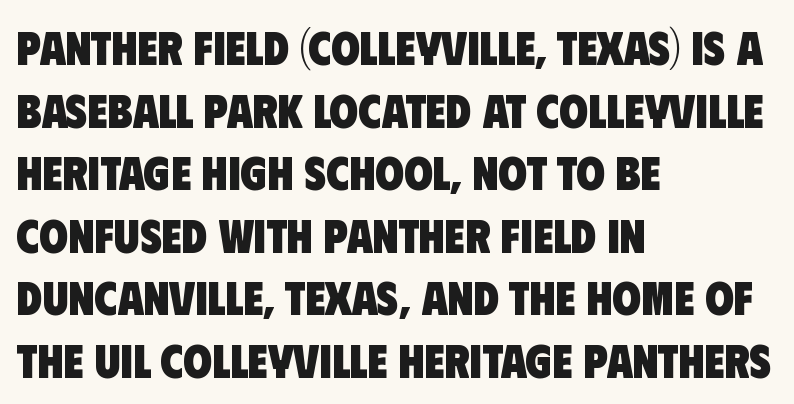
The image shows 47 px heavy, condensed sans-serif type; set left-aligned, normal line spacing (1.33x), normal letter spacing, not underlined; low stroke contrast and a large x-height.
